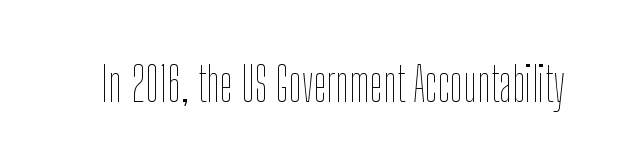
{"italic": "no", "bold": "no", "weight": "thin", "width": "condensed", "stroke_contrast": "low", "x_height": "medium", "monospaced": "no", "underline": "no", "letter_spacing": "normal", "letter_spacing_em": 0.0, "glyph_px": 47}
